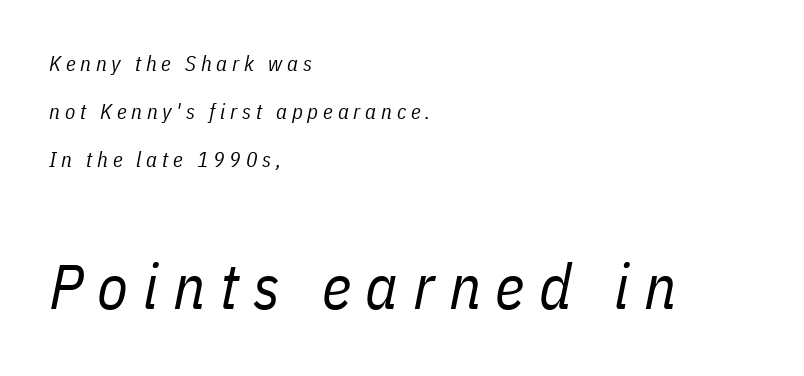
Caption: multi-line text, flush left, ragged right. The leading is generous, giving the passage an open texture. Posture: slanted. A typesetter would call this proportional, since set widths differ per character. The face used here is rendered with a markedly widened letterfit.
